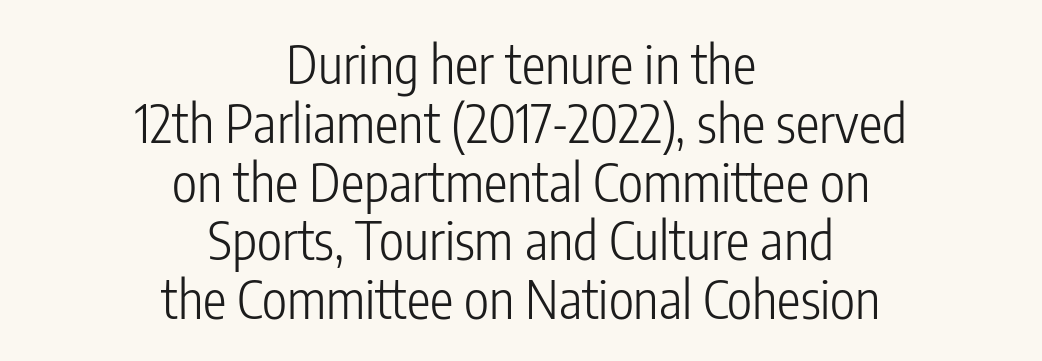
The image shows 53 px light, condensed sans-serif type, upright; set centered, tight line spacing (1.11x), normal letter spacing, not underlined; low stroke contrast and a medium x-height.
